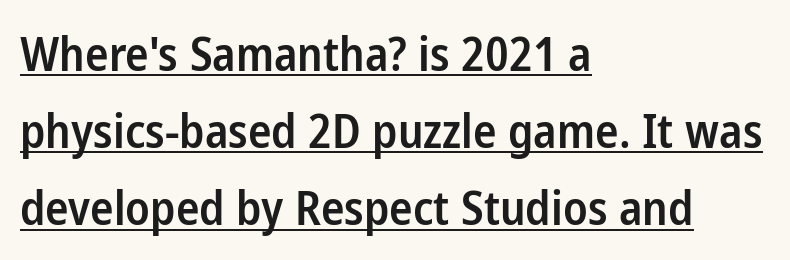
The image shows 47 px semibold, condensed sans-serif type, upright; set left-aligned, normal line spacing (1.64x), normal letter spacing, underlined; low stroke contrast and a medium x-height.
